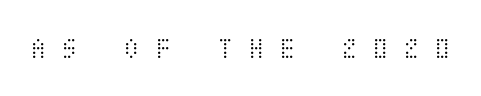
{"italic": "no", "bold": "no", "weight": "light", "width": "condensed", "stroke_contrast": "medium", "x_height": "large", "underline": "no", "letter_spacing": "wide", "letter_spacing_em": 0.49, "glyph_px": 30}
